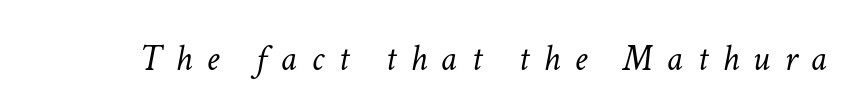
Q: Is the text bold? A: No.
Q: Is the text italic (slanted)? A: Yes, it leans right by about 11 degrees.
Q: Is the text underlined? A: No.
Q: Is the spacing between letters normal or unusually wide? A: Unusually wide.
Q: Width (condensed, normal, or wide)? A: Normal.
Q: Stroke contrast? A: Low.
Q: x-height? A: Medium.
Q: Monospaced? A: No.
